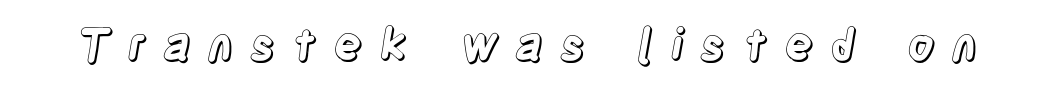
{"width": "condensed", "x_height": "large", "monospaced": "no", "underline": "no", "letter_spacing": "wide", "letter_spacing_em": 0.36, "glyph_px": 44}
